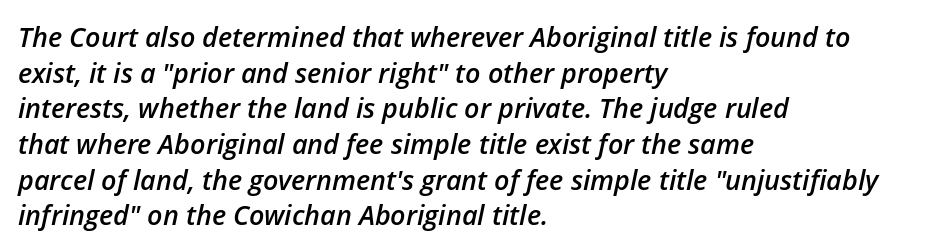
Q: Is the text bold? A: Semi-bold.
Q: Is the text italic (slanted)? A: Yes, it leans right by about 12 degrees.
Q: Is the text underlined? A: No.
Q: How is the paragraph aligned? A: Left-aligned.
Q: Is the spacing between letters normal or unusually wide? A: Normal.
Q: Is the spacing between lines tight, normal or loose? A: Normal.
